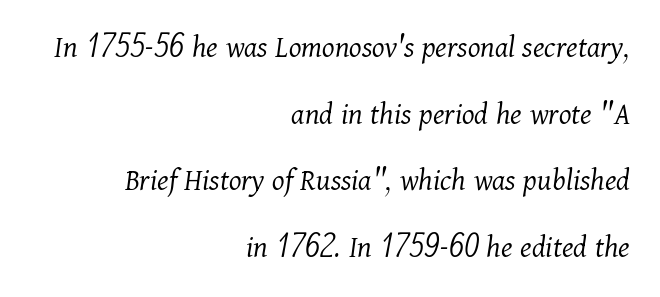
The image shows 32 px light serif type, italic (leaning right); set right-aligned, loose line spacing (2.08x), normal letter spacing, not underlined; medium stroke contrast and a medium x-height.
